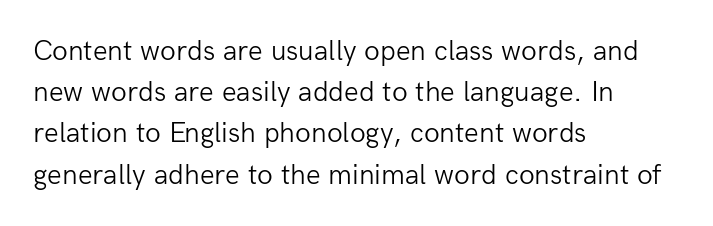
The image shows 29 px light sans-serif type, upright; set left-aligned, normal line spacing (1.42x), normal letter spacing, not underlined; low stroke contrast and a medium x-height.
